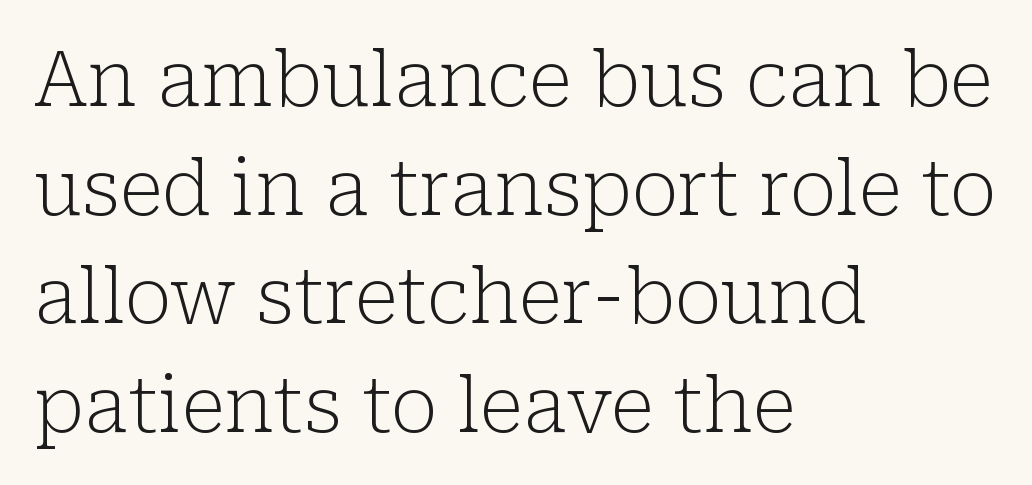
{"serif": "yes", "italic": "no", "bold": "no", "weight": "light", "width": "normal", "stroke_contrast": "low", "x_height": "medium", "monospaced": "no", "underline": "no", "align": "left", "line_spacing": "normal", "line_spacing_ratio": 1.41, "letter_spacing": "normal", "letter_spacing_em": 0.0, "glyph_px": 77}
